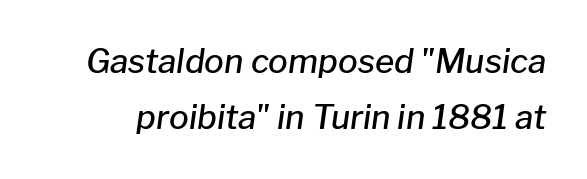
{"italic": "yes", "lean": "right", "slant_degrees": 8, "bold": "semi", "weight": "semibold", "width": "normal", "stroke_contrast": "low", "x_height": "medium", "monospaced": "no", "underline": "no", "line_spacing": "normal", "line_spacing_ratio": 1.69, "letter_spacing": "normal", "letter_spacing_em": 0.0, "glyph_px": 33}
